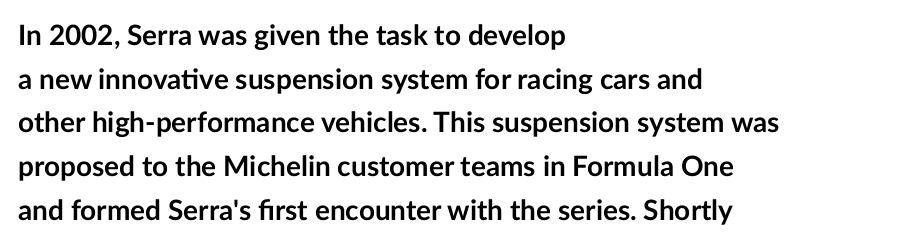
The image shows 28 px semibold sans-serif type, upright; set left-aligned, normal line spacing (1.56x), normal letter spacing, not underlined; low stroke contrast and a medium x-height.
